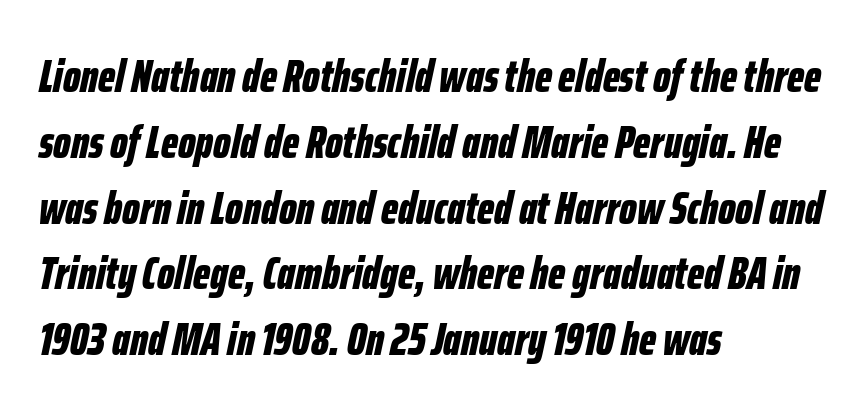
The image shows 46 px bold, condensed type, italic (leaning right); set left-aligned, normal line spacing (1.43x), normal letter spacing, not underlined; low stroke contrast and a medium x-height.
